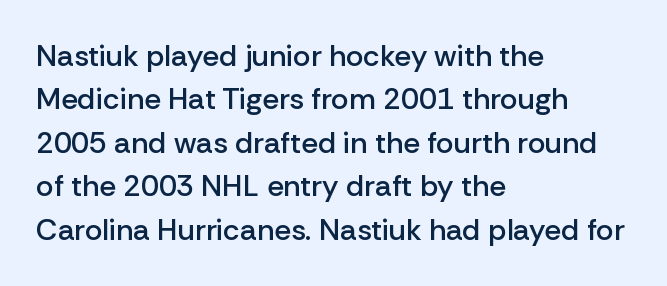
{"serif": "no", "italic": "no", "bold": "semi", "weight": "semibold", "width": "normal", "stroke_contrast": "low", "x_height": "medium", "monospaced": "no", "underline": "no", "align": "left", "line_spacing": "normal", "line_spacing_ratio": 1.45, "letter_spacing": "normal", "letter_spacing_em": 0.0, "glyph_px": 30}
